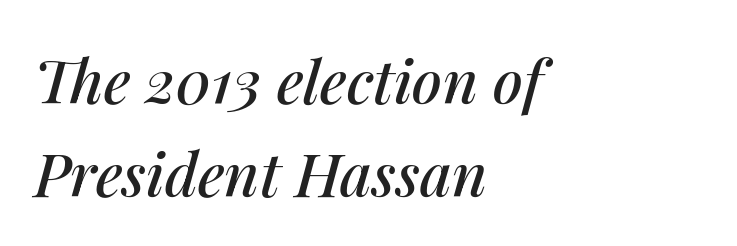
Q: Is the text italic (slanted)? A: Yes, it leans right by about 14 degrees.
Q: Is the text underlined? A: No.
Q: How is the paragraph aligned? A: Left-aligned.
Q: Is the spacing between letters normal or unusually wide? A: Normal.
Q: Is the spacing between lines tight, normal or loose? A: Normal.
Q: Width (condensed, normal, or wide)? A: Normal.
Q: Stroke contrast? A: Medium.
Q: x-height? A: Medium.
Q: Monospaced? A: No.
